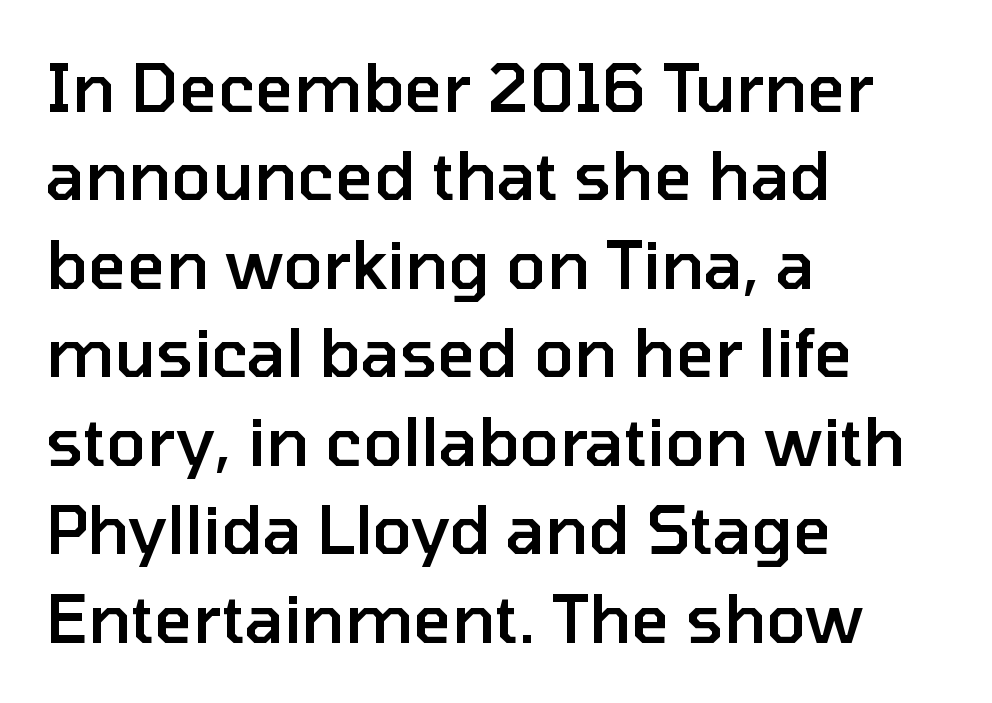
Q: Is the text bold? A: Semi-bold.
Q: Is the text italic (slanted)? A: No, it is upright.
Q: Is the typeface a serif or a sans-serif typeface? A: Sans-serif.
Q: Is the text underlined? A: No.
Q: How is the paragraph aligned? A: Left-aligned.
Q: Is the spacing between letters normal or unusually wide? A: Normal.
Q: Is the spacing between lines tight, normal or loose? A: Normal.
Q: Width (condensed, normal, or wide)? A: Normal.
Q: Stroke contrast? A: Low.
Q: x-height? A: Medium.
Q: Monospaced? A: No.
